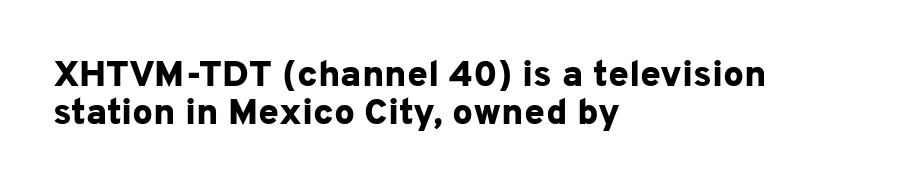
{"serif": "no", "italic": "no", "bold": "yes", "weight": "bold", "width": "normal", "stroke_contrast": "low", "x_height": "medium", "monospaced": "no", "underline": "no", "align": "left", "line_spacing": "tight", "line_spacing_ratio": 1.02, "letter_spacing": "normal", "letter_spacing_em": 0.0, "glyph_px": 37}
